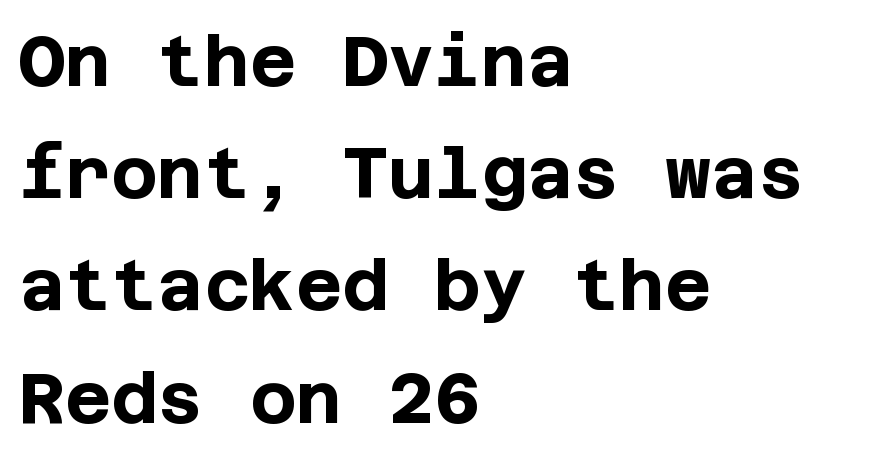
Observe the absence of serifs on each vertical stroke in this sample. These lines sit exactly where default settings would place them. Check under the words: just untouched page. These words are printed bold, with thick strokes throughout. The lettering holds an erect, upright posture throughout. All the whitespace from short lines collects on the right.
